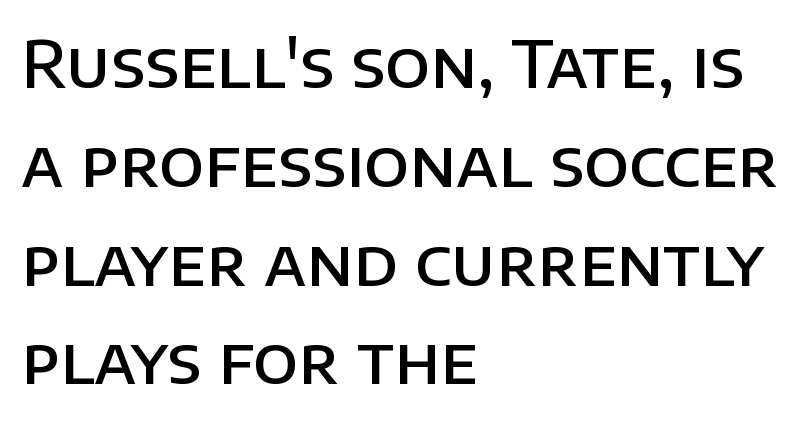
{"serif": "no", "italic": "no", "bold": "semi", "weight": "semibold", "width": "normal", "stroke_contrast": "low", "x_height": "large", "monospaced": "no", "underline": "no", "align": "left", "line_spacing": "normal", "line_spacing_ratio": 1.52, "letter_spacing": "normal", "letter_spacing_em": 0.0, "glyph_px": 65}
